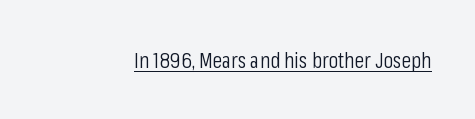
The image shows 22 px text type, upright; set normal letter spacing, underlined.
